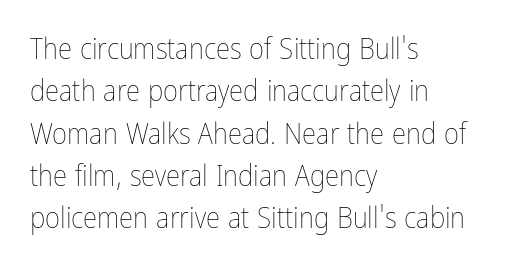
The font's upright variant was chosen for this text. Standard letterfit; no display-style spreading of the glyphs. These lines are rendered in a variable-pitch font. No letter is thick-stroked: the sample isn't bold. The leading is moderate, giving the passage an even texture.
